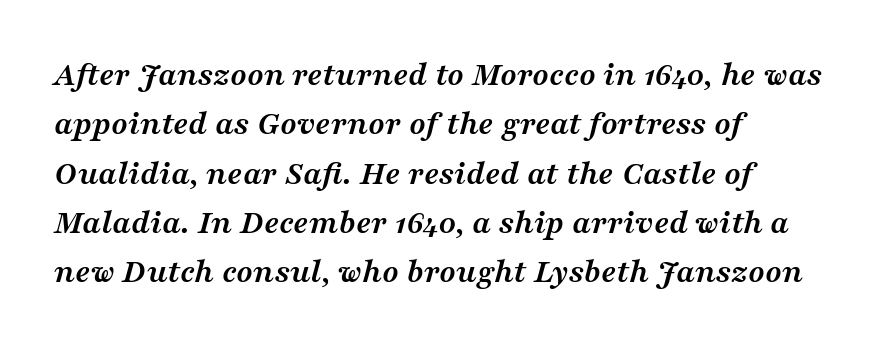
Q: Is the text bold? A: Yes.
Q: Is the text italic (slanted)? A: Yes, it leans right by about 16 degrees.
Q: Is the typeface a serif or a sans-serif typeface? A: Serif.
Q: Is the text underlined? A: No.
Q: How is the paragraph aligned? A: Left-aligned.
Q: Is the spacing between letters normal or unusually wide? A: Normal.
Q: Is the spacing between lines tight, normal or loose? A: Normal.
Q: Width (condensed, normal, or wide)? A: Wide.
Q: Stroke contrast? A: Medium.
Q: x-height? A: Medium.
Q: Monospaced? A: No.
